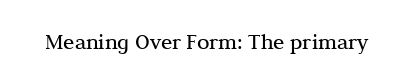
Q: Is the text bold? A: No.
Q: Is the text italic (slanted)? A: No, it is upright.
Q: Is the text underlined? A: No.
Q: Is the spacing between letters normal or unusually wide? A: Normal.
